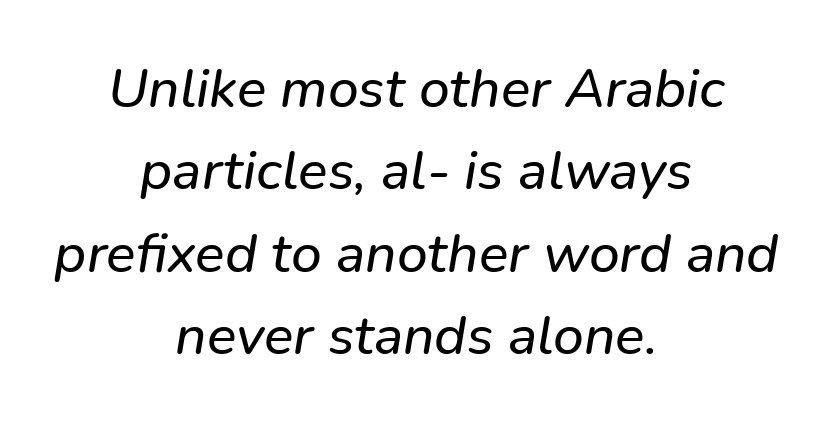
Q: Is the text italic (slanted)? A: Yes, it leans right by about 9 degrees.
Q: Is the text underlined? A: No.
Q: How is the paragraph aligned? A: Centered.
Q: Is the spacing between letters normal or unusually wide? A: Normal.
Q: Is the spacing between lines tight, normal or loose? A: Normal.
Q: Width (condensed, normal, or wide)? A: Normal.
Q: Stroke contrast? A: Low.
Q: x-height? A: Medium.
Q: Monospaced? A: No.
